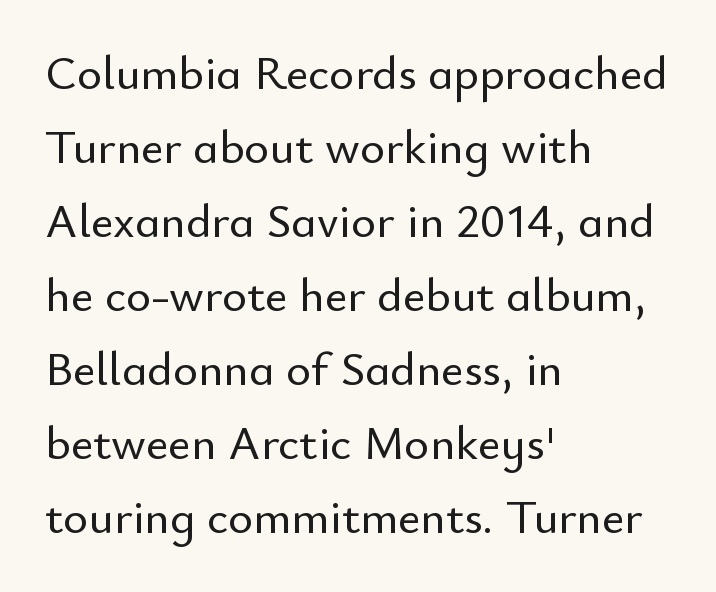
The image shows 48 px sans-serif type, upright; set left-aligned, normal line spacing (1.54x), normal letter spacing, not underlined; low stroke contrast and a small x-height.
